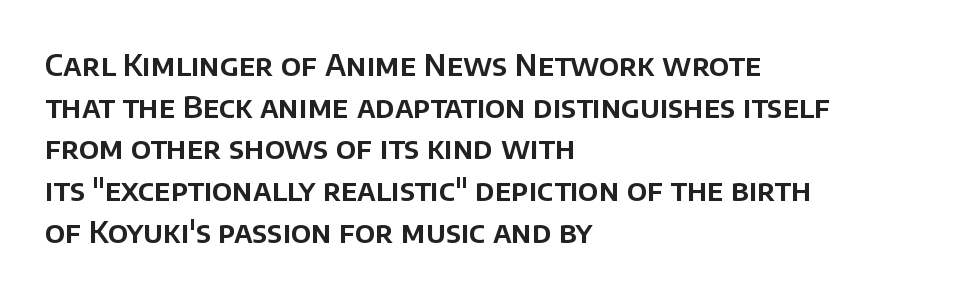
The image shows 30 px sans-serif type, upright; set left-aligned, normal line spacing (1.39x), normal letter spacing, not underlined; low stroke contrast and a large x-height.
